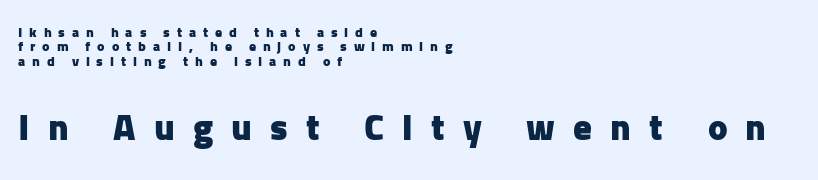
The image shows 37 px heavy sans-serif type, upright; set left-aligned, tight line spacing (1.03x), unusually wide letter spacing (+0.49 em), not underlined; the second (bottom) block is 2.64x larger; low stroke contrast and a medium x-height.
